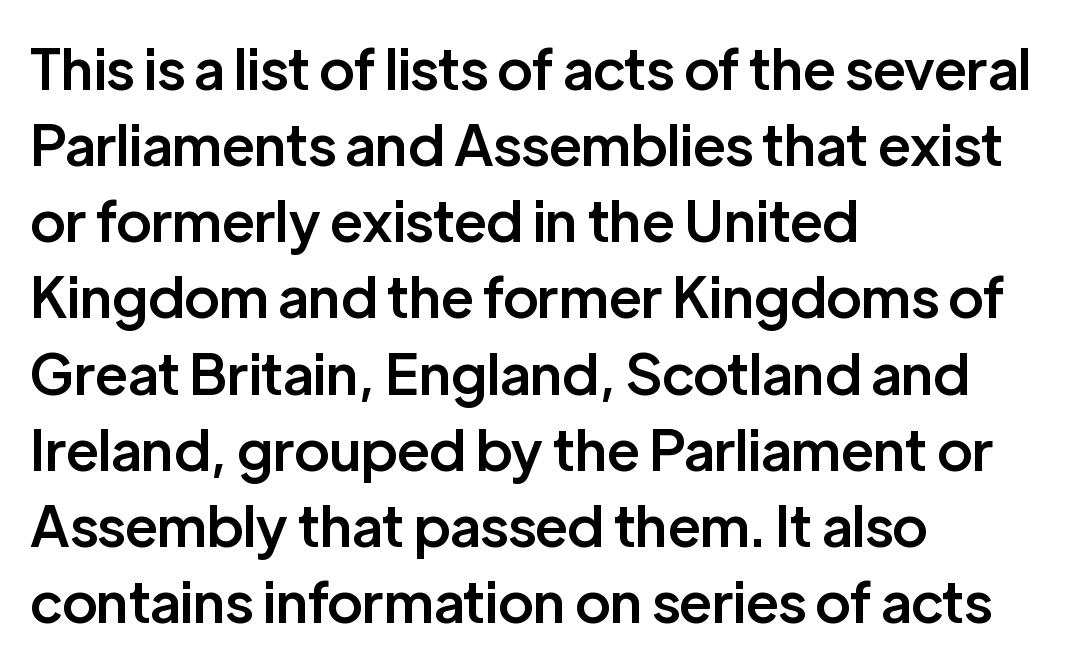
Q: Is the text bold? A: Semi-bold.
Q: Is the text italic (slanted)? A: No, it is upright.
Q: Is the typeface a serif or a sans-serif typeface? A: Sans-serif.
Q: Is the text underlined? A: No.
Q: How is the paragraph aligned? A: Left-aligned.
Q: Is the spacing between letters normal or unusually wide? A: Normal.
Q: Is the spacing between lines tight, normal or loose? A: Normal.
Q: Width (condensed, normal, or wide)? A: Normal.
Q: Stroke contrast? A: Low.
Q: x-height? A: Medium.
Q: Monospaced? A: No.
